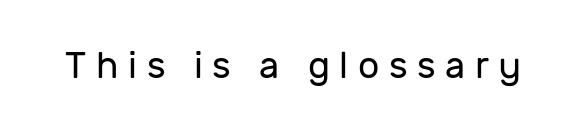
{"serif": "no", "italic": "no", "bold": "no", "weight": "regular", "width": "normal", "stroke_contrast": "low", "x_height": "medium", "monospaced": "no", "underline": "no", "letter_spacing": "wide", "letter_spacing_em": 0.26, "glyph_px": 37}
